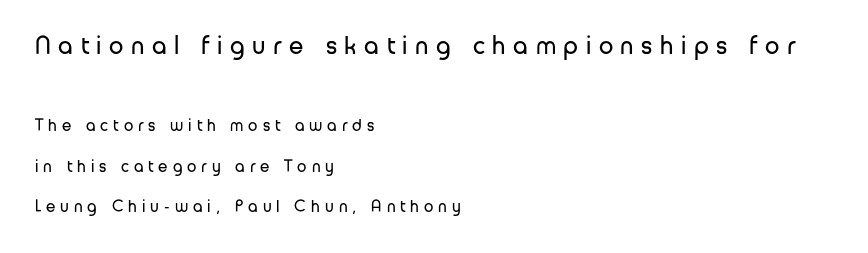
What's the leading like? Stretched, with rows far apart. The specimen omits any rule beneath the text block's lines. Is there any slant? The stems are plumb. The weight tops out at a normal text grade.
